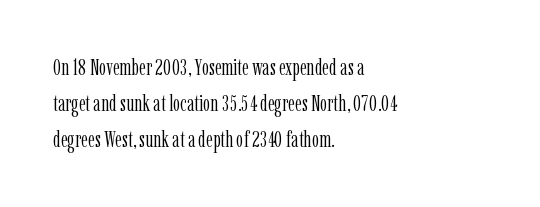
{"italic": "no", "bold": "no", "underline": "no", "align": "left", "line_spacing": "normal", "line_spacing_ratio": 1.57, "letter_spacing": "normal", "letter_spacing_em": 0.0, "glyph_px": 23}
